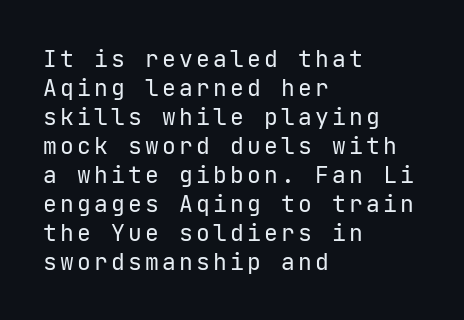
The image shows 23 px text type, upright; set left-aligned, normal line spacing (1.26x), not underlined.
